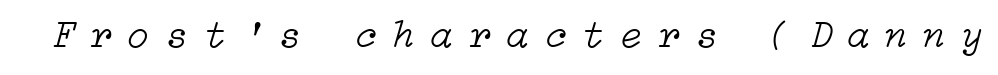
The image shows 40 px light type, italic (leaning right); set unusually wide letter spacing (+0.4 em), not underlined; low stroke contrast and a medium x-height.
